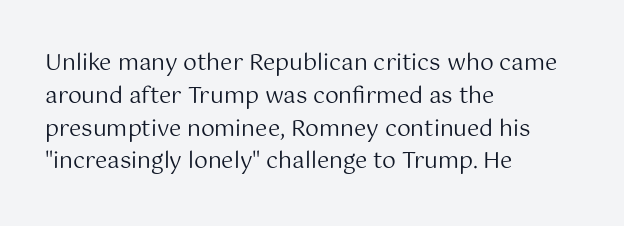
Q: Is the text bold? A: No.
Q: Is the text italic (slanted)? A: No, it is upright.
Q: Is the text underlined? A: No.
Q: How is the paragraph aligned? A: Left-aligned.
Q: Is the spacing between letters normal or unusually wide? A: Normal.
Q: Is the spacing between lines tight, normal or loose? A: Normal.
